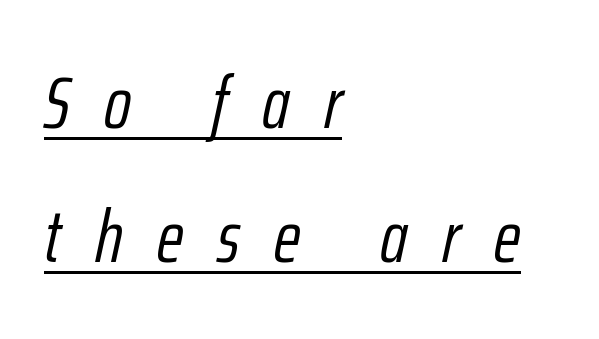
Does the lettering tilt? It does — this is italic. Note the varied advance widths — an 'i' is clearly narrower than an 'm'. This sample uses expanded letter spacing, leaving extra air between glyphs. No extra ink here — the face is not bold.
